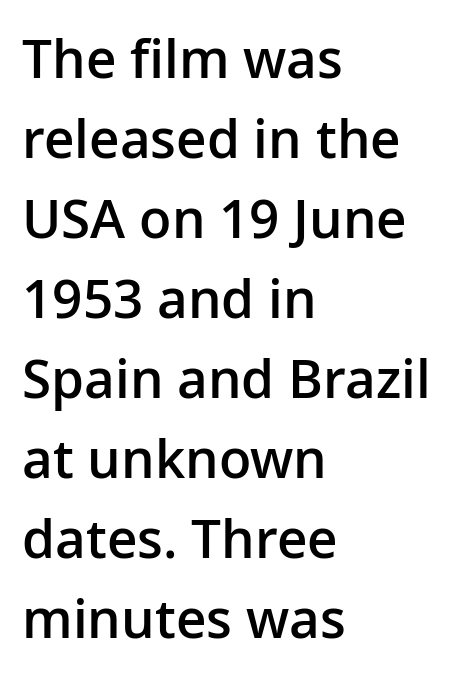
The line-height multiplier appears to be the usual default. The passage shown is semibold, sitting just below true bold. Upright lettering throughout. Do the characters align in a grid? No, the font is proportional.
